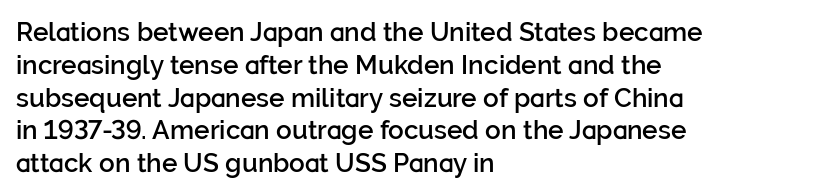
Q: Is the text bold? A: Semi-bold.
Q: Is the text italic (slanted)? A: No, it is upright.
Q: Is the text underlined? A: No.
Q: How is the paragraph aligned? A: Left-aligned.
Q: Is the spacing between letters normal or unusually wide? A: Normal.
Q: Is the spacing between lines tight, normal or loose? A: Normal.
